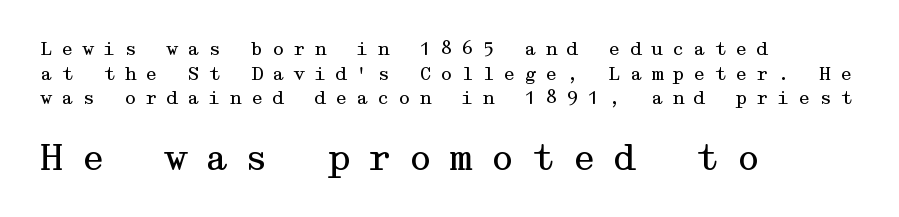
Q: Is the text bold? A: No.
Q: Is the text italic (slanted)? A: No, it is upright.
Q: Is the typeface a serif or a sans-serif typeface? A: Serif.
Q: Is the text underlined? A: No.
Q: How is the paragraph aligned? A: Left-aligned.
Q: Is the spacing between letters normal or unusually wide? A: Unusually wide.
Q: Is the spacing between lines tight, normal or loose? A: Normal.
Q: Which block of text is set in a larger size, the first (top) or the second (bottom)? A: The second (bottom) one.
Q: Width (condensed, normal, or wide)? A: Wide.
Q: Stroke contrast? A: Medium.
Q: x-height? A: Medium.
